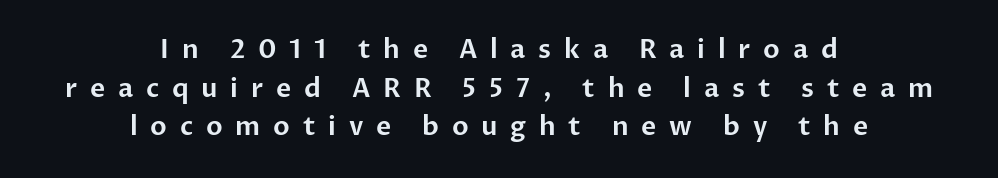
{"italic": "no", "underline": "no", "align": "center", "line_spacing": "normal", "line_spacing_ratio": 1.49, "letter_spacing": "wide", "letter_spacing_em": 0.49, "glyph_px": 26}
